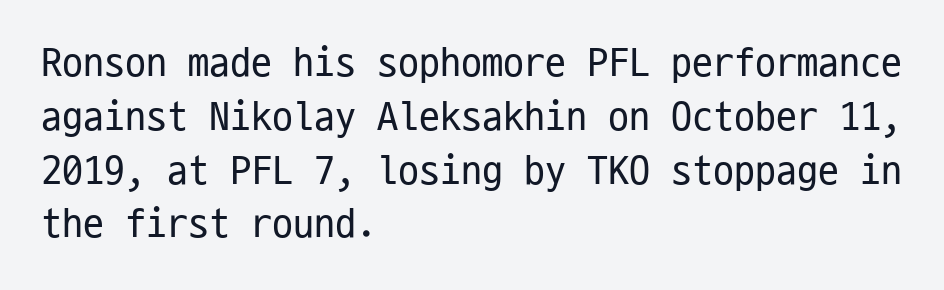
{"serif": "no", "italic": "no", "bold": "no", "weight": "regular", "width": "condensed", "stroke_contrast": "low", "x_height": "medium", "monospaced": "yes", "underline": "no", "align": "left", "line_spacing": "normal", "line_spacing_ratio": 1.28, "letter_spacing": "normal", "letter_spacing_em": 0.0, "glyph_px": 42}
